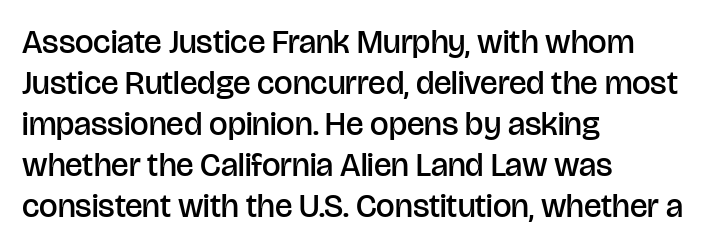
The letters are semibold — heavier than regular but short of a full bold. Any mark beneath the type? The region is blank. One-word summary of the alignment: left. Here the designer chose a conventional face with non-uniform glyph widths.
